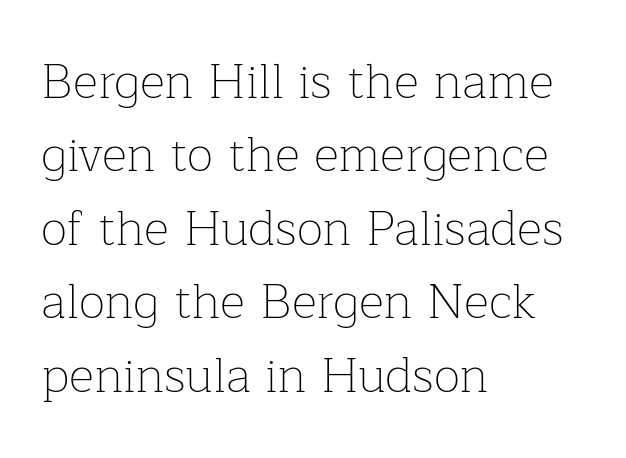
{"serif": "yes", "italic": "no", "bold": "no", "weight": "thin", "width": "normal", "stroke_contrast": "low", "x_height": "medium", "monospaced": "no", "underline": "no", "align": "left", "line_spacing": "normal", "line_spacing_ratio": 1.5, "letter_spacing": "normal", "letter_spacing_em": 0.0, "glyph_px": 49}
